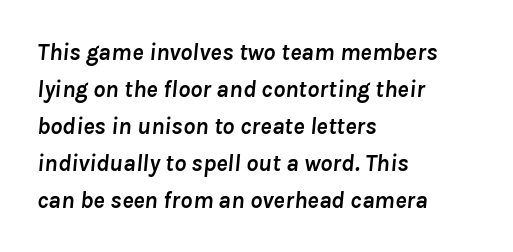
Students, this is bold: see how much ink each stroke carries. The lines in this sample share a left origin and differ only in where they stop. The letters are slanted; this is an italic face. Leading: standard.
